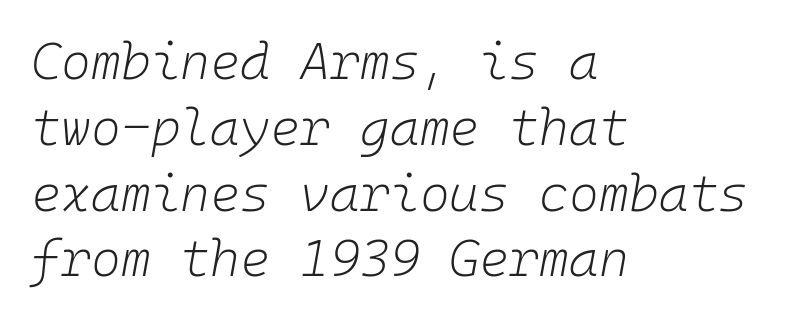
The image shows 51 px light type, italic (leaning right), monospaced; set left-aligned, normal line spacing (1.29x), normal letter spacing, not underlined; low stroke contrast and a medium x-height.
